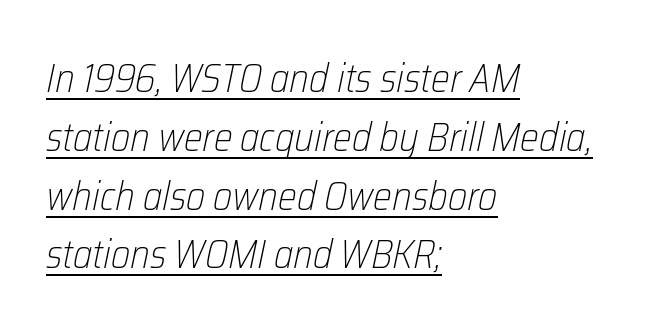
The image shows 40 px light, condensed type, italic (leaning right); set left-aligned, normal line spacing (1.47x), normal letter spacing, underlined; low stroke contrast and a medium x-height.
